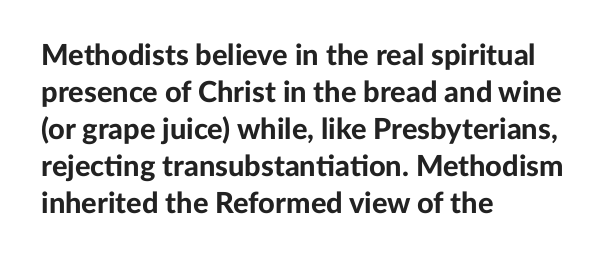
Q: Is the text bold? A: Yes.
Q: Is the text italic (slanted)? A: No, it is upright.
Q: Is the typeface a serif or a sans-serif typeface? A: Sans-serif.
Q: Is the text underlined? A: No.
Q: How is the paragraph aligned? A: Left-aligned.
Q: Is the spacing between letters normal or unusually wide? A: Normal.
Q: Is the spacing between lines tight, normal or loose? A: Normal.
Q: Width (condensed, normal, or wide)? A: Normal.
Q: Stroke contrast? A: Low.
Q: x-height? A: Medium.
Q: Monospaced? A: No.
